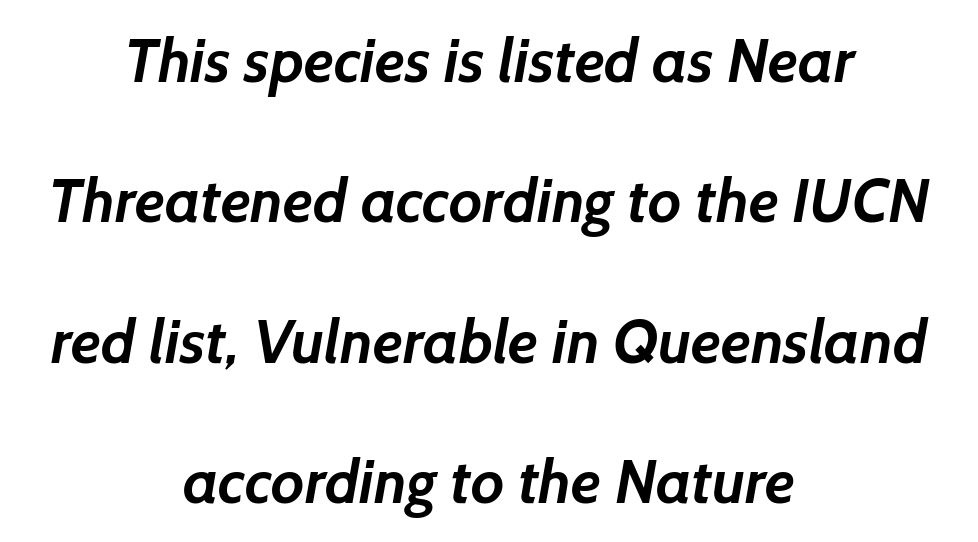
The image shows 61 px semibold sans-serif type; set centered, loose line spacing (2.3x), normal letter spacing, not underlined; low stroke contrast and a medium x-height.
